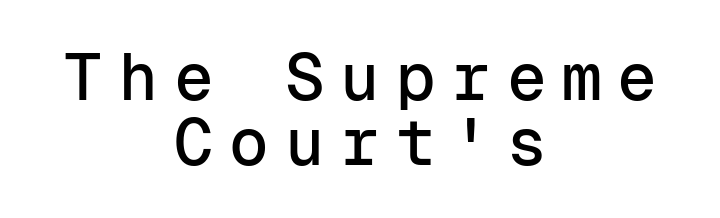
The image shows 66 px sans-serif type, upright, monospaced; set centered, tight line spacing (0.98x), unusually wide letter spacing (+0.24 em), not underlined; low stroke contrast and a medium x-height.
